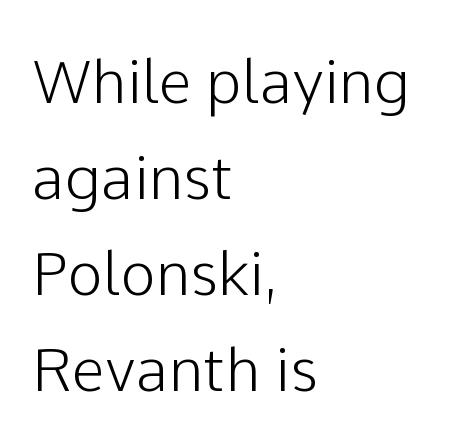
{"serif": "no", "italic": "no", "width": "normal", "stroke_contrast": "low", "x_height": "medium", "monospaced": "no", "underline": "no", "align": "left", "line_spacing": "normal", "line_spacing_ratio": 1.6, "letter_spacing": "normal", "letter_spacing_em": 0.0, "glyph_px": 60}
